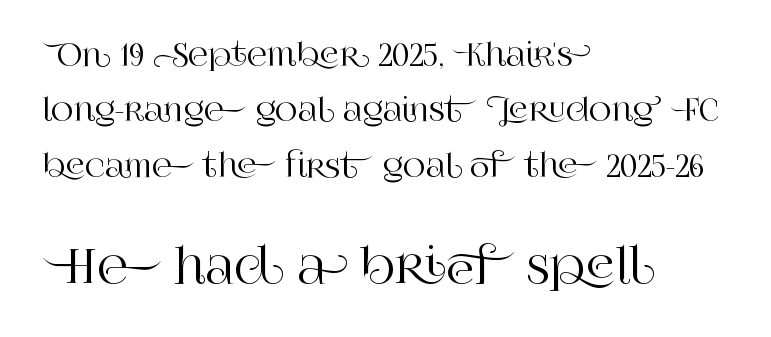
The image shows 47 px serif type, upright; set left-aligned, line spacing 1.79x, normal letter spacing, not underlined; the second (bottom) block is 1.52x larger; high stroke contrast and a large x-height.
